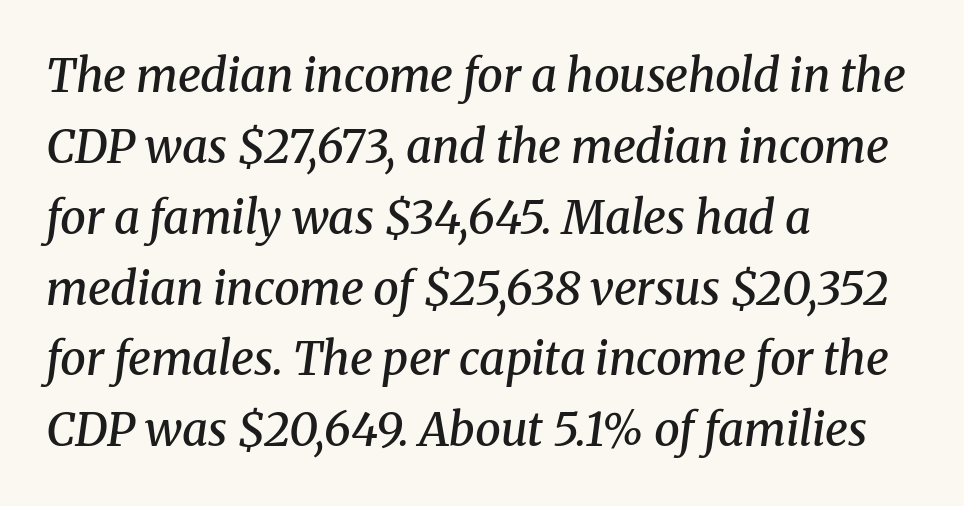
Students, this is semibold: more ink than regular, less than bold. Honestly, the row spacing looks completely unremarkable. Clear beneath every line of the passage. Each letter's strokes conclude with small projecting serifs. Would a proofreader flag this as italicized? Yes. Note the varied advance widths — an 'i' is clearly narrower than an 'm'.
